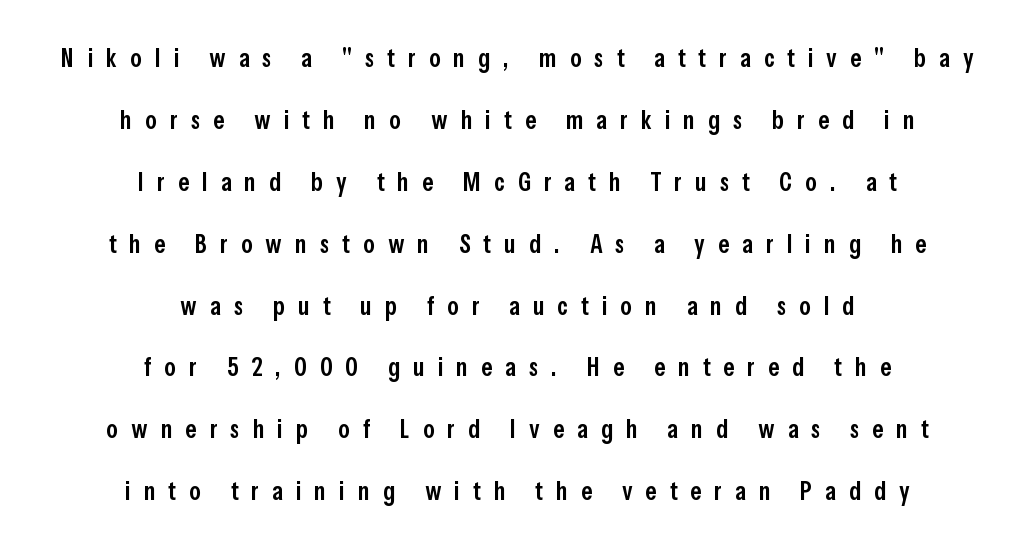
In terms of posture, this sample is upright. Spacing between characters has been opened up far beyond the box default. Successive baselines arrive slowly, with a big drop between each. Strokes here are thickened, but only to semibold level. Reading down the block, each line starts at a different indent, mirrored at its end.
